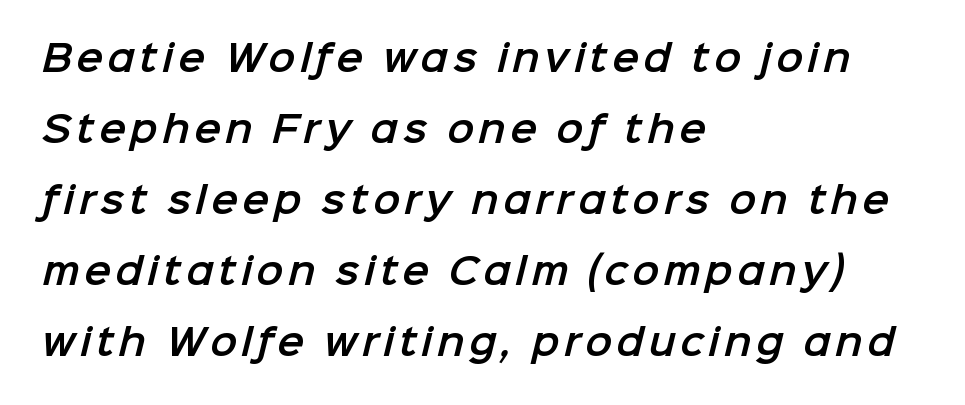
Q: Is the typeface a serif or a sans-serif typeface? A: Sans-serif.
Q: Is the text underlined? A: No.
Q: How is the paragraph aligned? A: Left-aligned.
Q: Is the spacing between lines tight, normal or loose? A: Loose.
Q: Width (condensed, normal, or wide)? A: Normal.
Q: Stroke contrast? A: Low.
Q: x-height? A: Medium.
Q: Monospaced? A: No.
